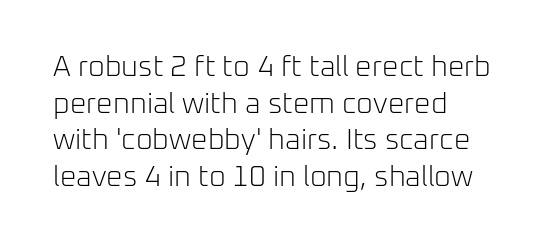
Q: Is the text bold? A: No.
Q: Is the text italic (slanted)? A: No, it is upright.
Q: Is the typeface a serif or a sans-serif typeface? A: Sans-serif.
Q: Is the text underlined? A: No.
Q: How is the paragraph aligned? A: Left-aligned.
Q: Is the spacing between letters normal or unusually wide? A: Normal.
Q: Is the spacing between lines tight, normal or loose? A: Normal.
Q: Width (condensed, normal, or wide)? A: Normal.
Q: Stroke contrast? A: Low.
Q: x-height? A: Medium.
Q: Monospaced? A: No.
